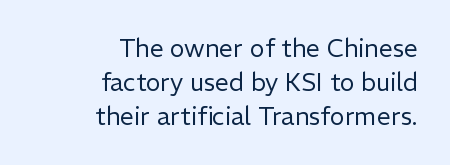
Q: Is the text bold? A: No.
Q: Is the text italic (slanted)? A: No, it is upright.
Q: Is the text underlined? A: No.
Q: How is the paragraph aligned? A: Right-aligned.
Q: Is the spacing between letters normal or unusually wide? A: Normal.
Q: Is the spacing between lines tight, normal or loose? A: Normal.
